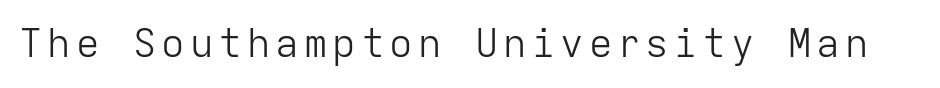
A typesetter would call this monospace, since all characters share one set width. The passage shown is not bold in any degree. Font category for this specimen: sans-serif. The baseline area is clear.
